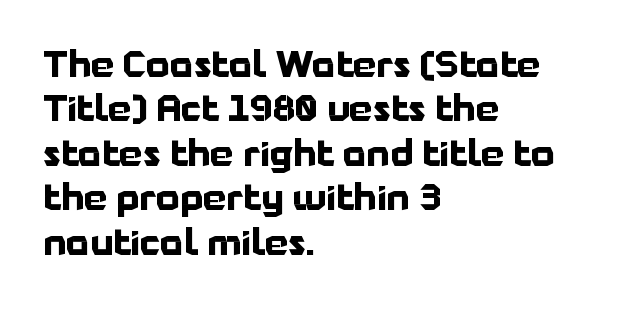
Q: Is the text bold? A: Yes.
Q: Is the text italic (slanted)? A: No, it is upright.
Q: Is the typeface a serif or a sans-serif typeface? A: Sans-serif.
Q: Is the text underlined? A: No.
Q: How is the paragraph aligned? A: Left-aligned.
Q: Is the spacing between letters normal or unusually wide? A: Normal.
Q: Width (condensed, normal, or wide)? A: Normal.
Q: Stroke contrast? A: Low.
Q: x-height? A: Medium.
Q: Monospaced? A: No.
